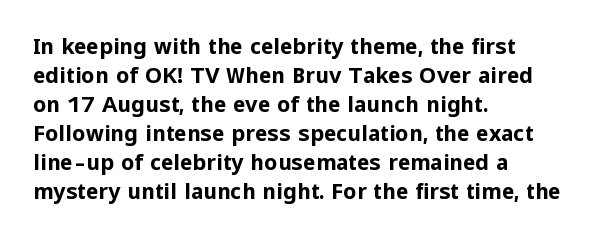
The lines are quadded left. These lines keep a tight, regular rhythm from letter to letter. The gap between lines stays unmarked. It's the straight-up-and-down kind of type. The rendering uses a moderate line-height, typical for paragraphs. Pretty heavy lettering here — definitely bold.
